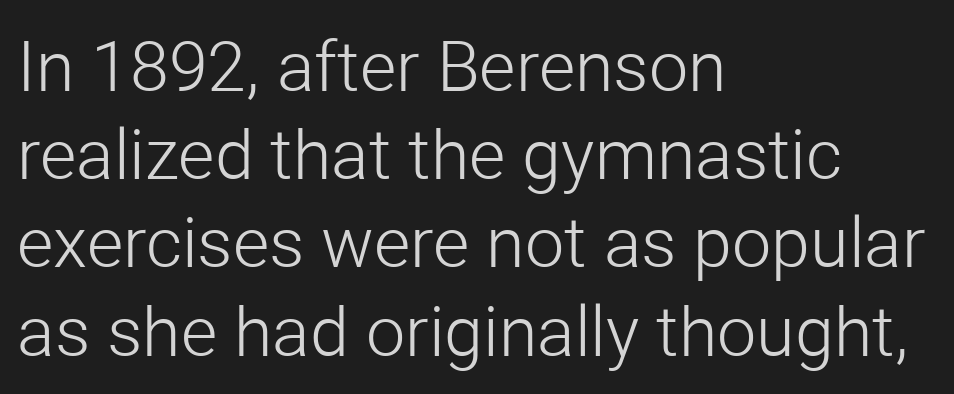
Q: Is the text bold? A: No.
Q: Is the text italic (slanted)? A: No, it is upright.
Q: Is the typeface a serif or a sans-serif typeface? A: Sans-serif.
Q: Is the text underlined? A: No.
Q: How is the paragraph aligned? A: Left-aligned.
Q: Is the spacing between letters normal or unusually wide? A: Normal.
Q: Is the spacing between lines tight, normal or loose? A: Normal.
Q: Width (condensed, normal, or wide)? A: Normal.
Q: Stroke contrast? A: Low.
Q: x-height? A: Medium.
Q: Monospaced? A: No.
